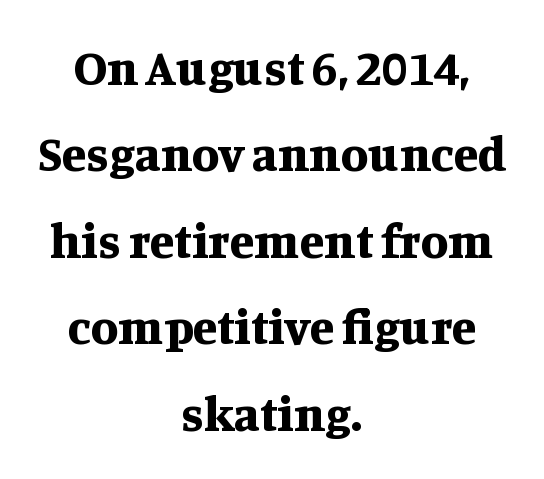
Is the type bold? Yes — the strokes are clearly thick and heavy. The rag falls on both sides of this text block equally. Do the characters align in a grid? No, the font is proportional. Spacing between characters is what you'd get straight out of the box.
